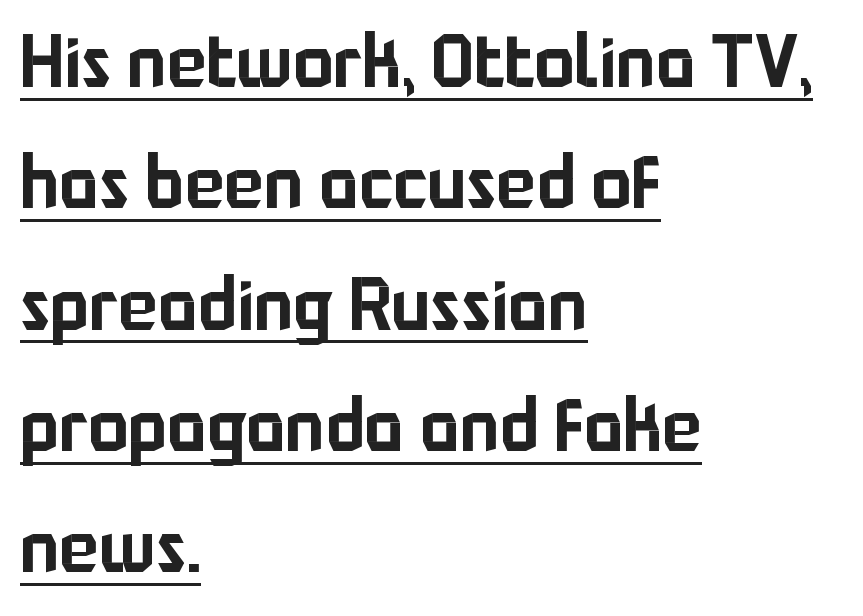
{"serif": "no", "italic": "no", "width": "normal", "stroke_contrast": "low", "x_height": "medium", "monospaced": "no", "underline": "yes", "align": "left", "line_spacing": "normal", "line_spacing_ratio": 1.64, "letter_spacing": "normal", "letter_spacing_em": 0.0, "glyph_px": 74}
